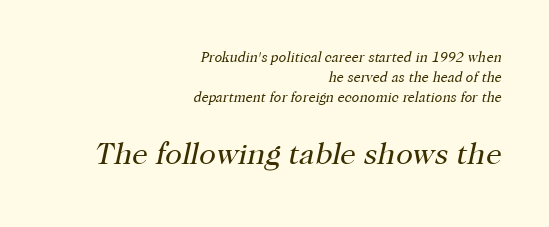
The image shows 31 px regular-weight serif type, italic (leaning right); set right-aligned, normal line spacing (1.43x), normal letter spacing, not underlined; the second (bottom) block is 2.21x larger; high stroke contrast and a medium x-height.
